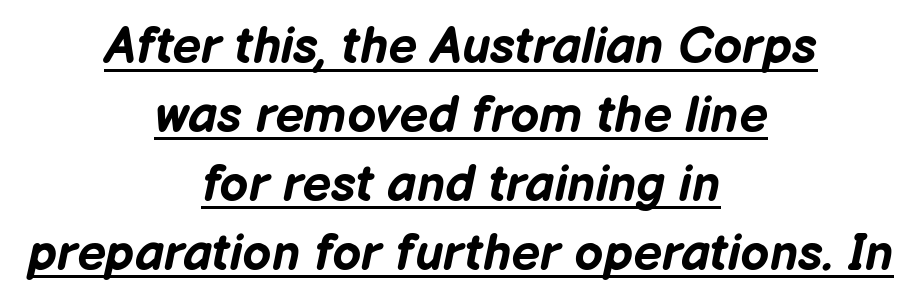
Standard letterfit; no display-style spreading of the glyphs. Reading down the block, each line starts at a different indent, mirrored at its end. The sample's only ornament is a line tracing under the words. These words are printed bold, with thick strokes throughout.
